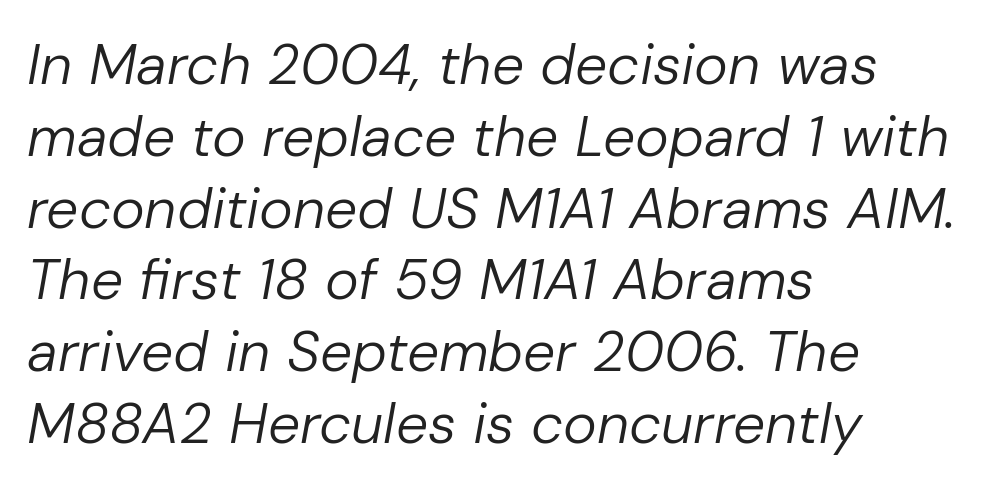
Between one letter and the next there's only the usual sliver of space. A typesetter would call this proportional, since set widths differ per character. Italic: yes, the glyphs are oblique. Vertical spacing — default. Has an underline been added? It has not.
